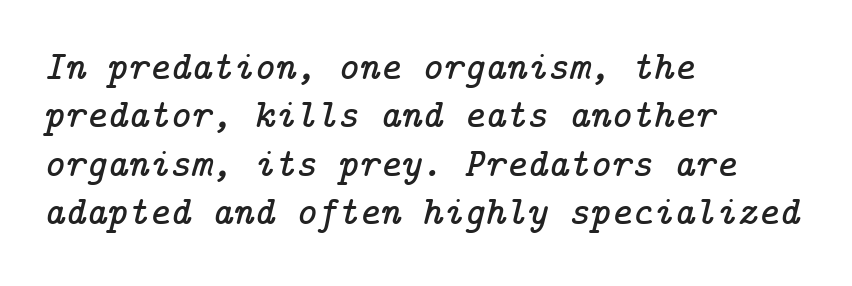
{"serif": "yes", "italic": "yes", "lean": "right", "slant_degrees": 14, "width": "normal", "stroke_contrast": "low", "x_height": "medium", "underline": "no", "align": "left", "line_spacing_ratio": 1.21, "letter_spacing": "normal", "letter_spacing_em": 0.0, "glyph_px": 40}
